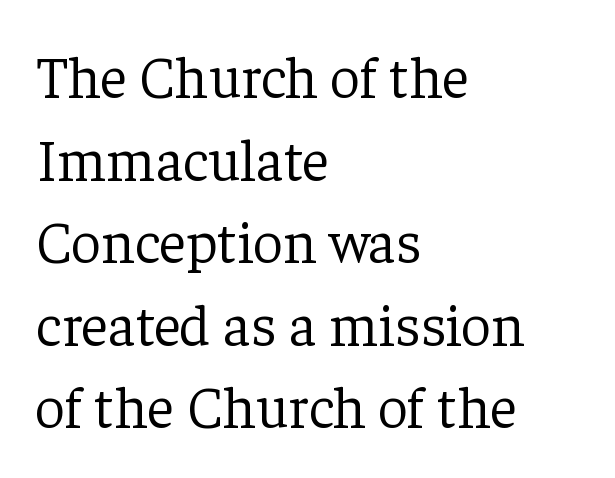
Weight: not bold — regular or lighter. The space beneath each line is pristine and unruled. Each letter keeps its own natural width here, so spacing adapts to shape. Are there feet on the stems? There are — it's a serif. It's the straight-up-and-down kind of type.
